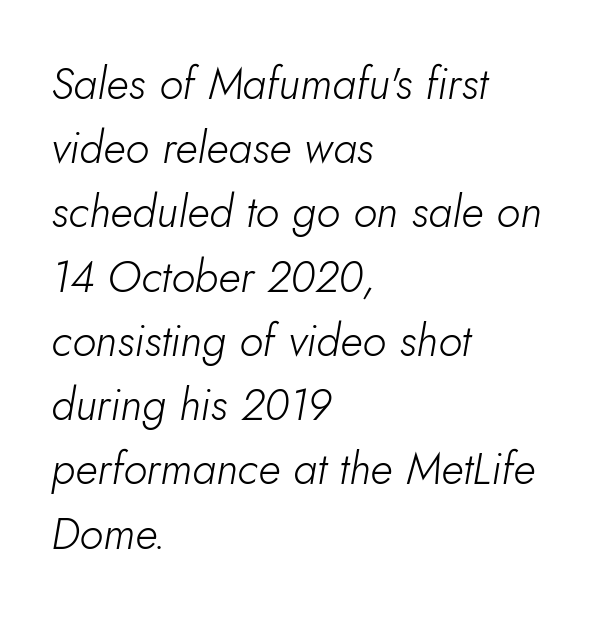
Standard letterfit; no display-style spreading of the glyphs. There's an unmistakable incline to the writing here. Type without underlining. Each letter keeps its own natural width here, so spacing adapts to shape. The text block is weighted toward the left margin, trailing off unevenly rightward. Stroke mass is kept to a normal reading level or below.
